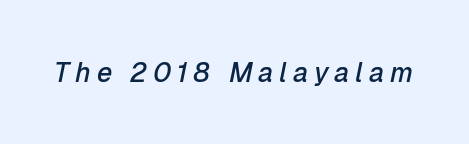
These lines were composed using italics. Caption: expanded tracking, letters set apart. Descenders hang freely into open space. Weight: semibold (demi).
